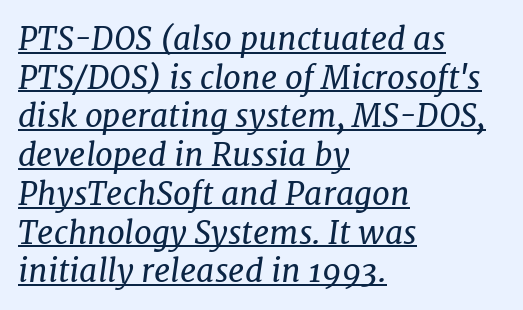
The image shows 32 px regular-weight serif type, italic (leaning right); set left-aligned, line spacing 1.21x, normal letter spacing, underlined; low stroke contrast and a medium x-height.
